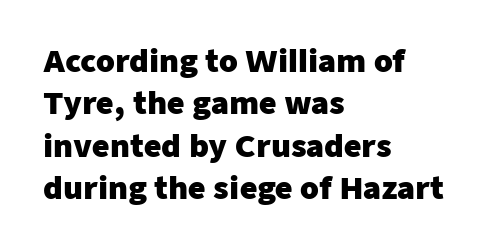
{"serif": "no", "italic": "no", "bold": "yes", "weight": "heavy", "width": "normal", "stroke_contrast": "low", "x_height": "medium", "monospaced": "no", "underline": "no", "align": "left", "line_spacing": "normal", "line_spacing_ratio": 1.41, "letter_spacing": "normal", "letter_spacing_em": 0.0, "glyph_px": 30}
